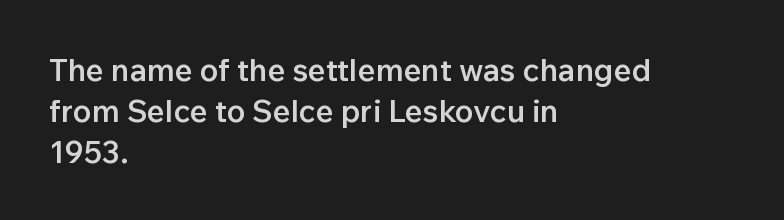
The image shows 31 px semibold sans-serif type, upright; set left-aligned, normal line spacing (1.32x), normal letter spacing, not underlined; low stroke contrast and a medium x-height.
